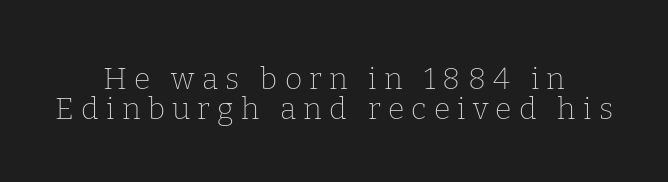
The passage shown has open, widely tracked lettering throughout. The axis of the letterforms is exactly vertical. This reads as an unemphasized weight, regular at the heaviest. If you measured baseline to baseline, you'd find a short distance. This sample has the flowing, uneven cadence of proportional lettering.
